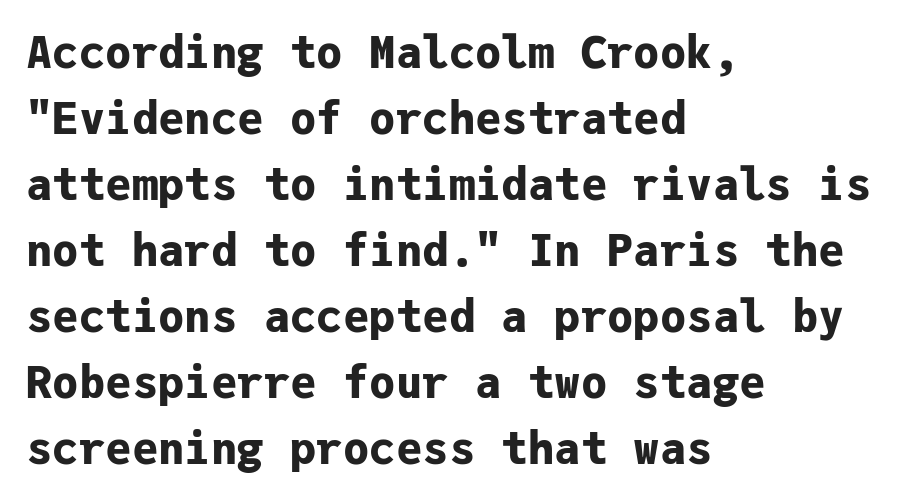
{"serif": "no", "italic": "no", "bold": "yes", "weight": "bold", "width": "normal", "stroke_contrast": "low", "x_height": "medium", "monospaced": "yes", "underline": "no", "align": "left", "line_spacing": "normal", "line_spacing_ratio": 1.5, "letter_spacing": "normal", "letter_spacing_em": 0.0, "glyph_px": 44}
